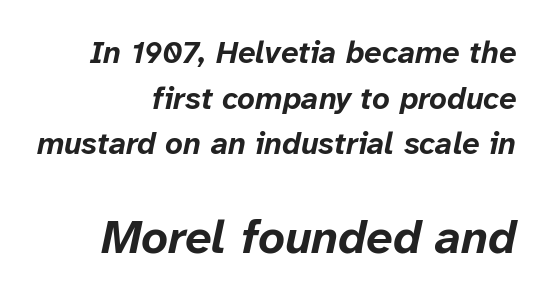
Underlining? Definitely not there. Chunky letters — that's bold for sure. These lines were composed using italics. Think of a printed novel: that variable character pitch is what you see here.
